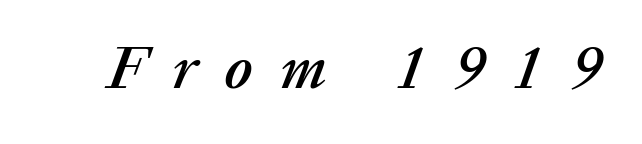
The glyphs are unaccompanied by any horizontal stroke below them. This is oblique type, the kind used for emphasis or titles. Letter spacing: wide. Varying glyph widths throughout — classic text-font behaviour.
